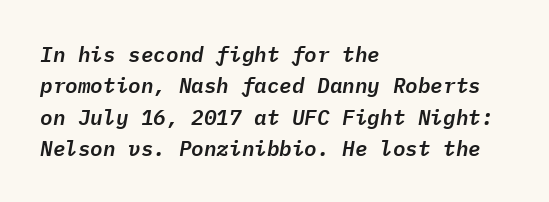
The image shows 21 px text type, italic (leaning right); set left-aligned, normal line spacing (1.49x), normal letter spacing, not underlined.
